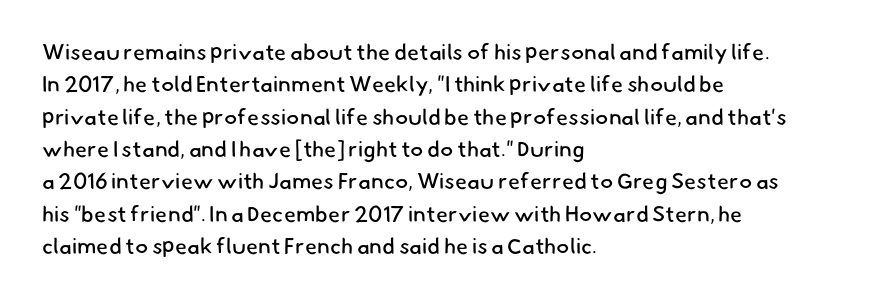
The image shows 22 px text type; set left-aligned, normal line spacing (1.47x), normal letter spacing, not underlined.
